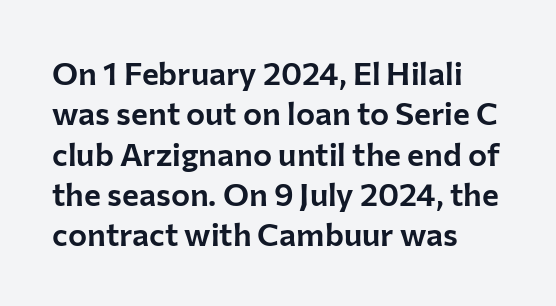
Q: Is the text italic (slanted)? A: No, it is upright.
Q: Is the typeface a serif or a sans-serif typeface? A: Sans-serif.
Q: Is the text underlined? A: No.
Q: How is the paragraph aligned? A: Left-aligned.
Q: Is the spacing between letters normal or unusually wide? A: Normal.
Q: Is the spacing between lines tight, normal or loose? A: Normal.
Q: Width (condensed, normal, or wide)? A: Normal.
Q: Stroke contrast? A: Low.
Q: x-height? A: Medium.
Q: Monospaced? A: No.
